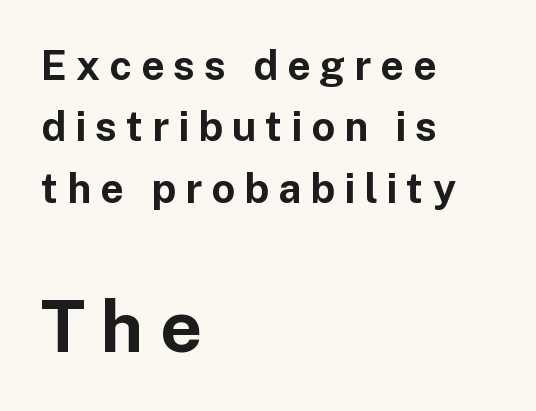
The image shows 72 px bold sans-serif type, upright; set left-aligned, normal line spacing (1.5x), unusually wide letter spacing (+0.22 em), not underlined; the second (bottom) block is 1.76x larger; low stroke contrast and a medium x-height.
